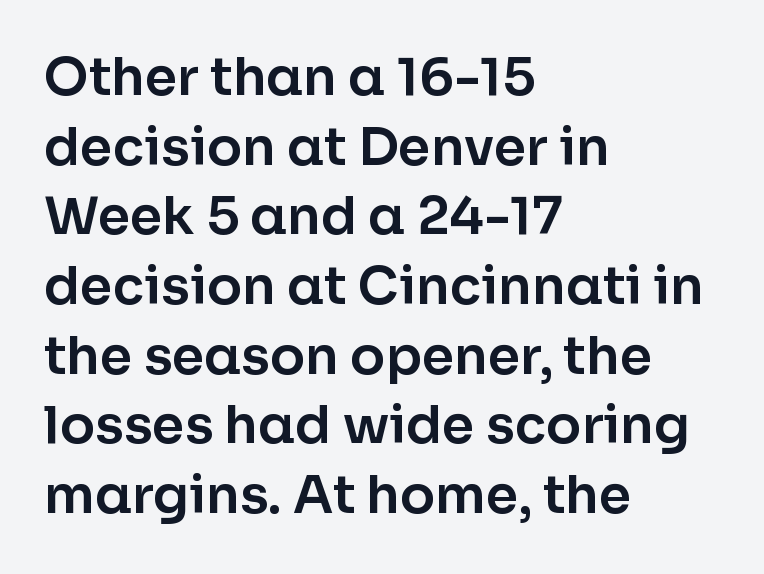
Q: Is the text italic (slanted)? A: No, it is upright.
Q: Is the typeface a serif or a sans-serif typeface? A: Sans-serif.
Q: Is the text underlined? A: No.
Q: How is the paragraph aligned? A: Left-aligned.
Q: Is the spacing between letters normal or unusually wide? A: Normal.
Q: Is the spacing between lines tight, normal or loose? A: Normal.
Q: Width (condensed, normal, or wide)? A: Normal.
Q: Stroke contrast? A: Low.
Q: x-height? A: Medium.
Q: Monospaced? A: No.
